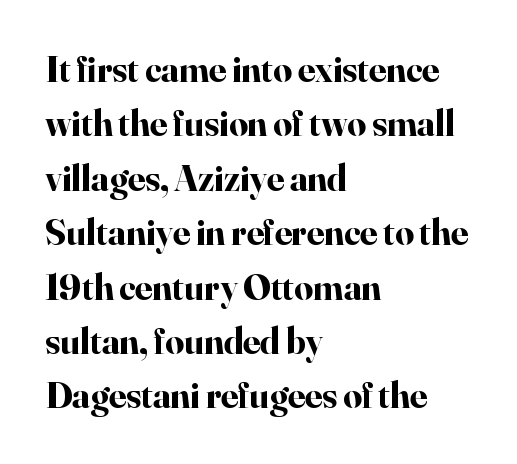
{"serif": "yes", "italic": "no", "bold": "yes", "weight": "bold", "width": "normal", "stroke_contrast": "high", "x_height": "small", "monospaced": "no", "underline": "no", "align": "left", "line_spacing": "normal", "line_spacing_ratio": 1.47, "letter_spacing": "normal", "letter_spacing_em": 0.0, "glyph_px": 37}
